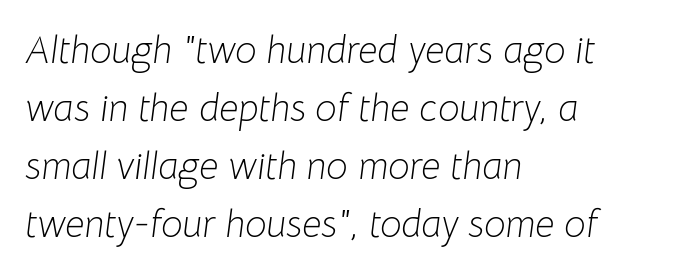
{"italic": "yes", "lean": "right", "slant_degrees": 8, "bold": "no", "weight": "light", "width": "normal", "stroke_contrast": "low", "x_height": "medium", "monospaced": "no", "underline": "no", "align": "left", "line_spacing": "normal", "line_spacing_ratio": 1.53, "letter_spacing": "normal", "letter_spacing_em": 0.0, "glyph_px": 38}
